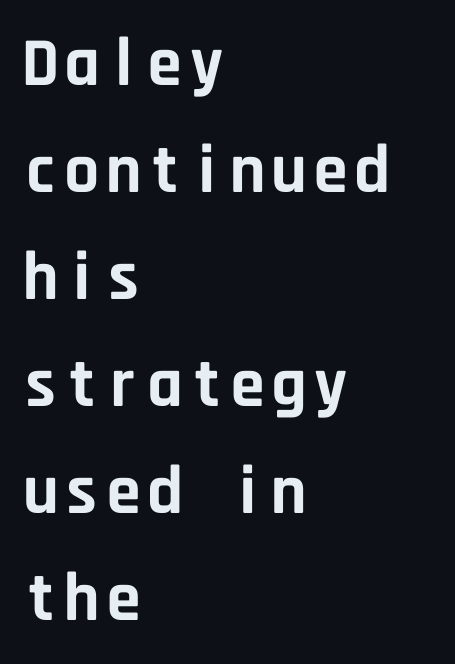
Q: Is the text bold? A: Yes.
Q: Is the text italic (slanted)? A: No, it is upright.
Q: Is the typeface a serif or a sans-serif typeface? A: Sans-serif.
Q: Is the text underlined? A: No.
Q: How is the paragraph aligned? A: Left-aligned.
Q: Is the spacing between letters normal or unusually wide? A: Normal.
Q: Is the spacing between lines tight, normal or loose? A: Normal.
Q: Width (condensed, normal, or wide)? A: Normal.
Q: Stroke contrast? A: Low.
Q: x-height? A: Large.
Q: Monospaced? A: Yes.
